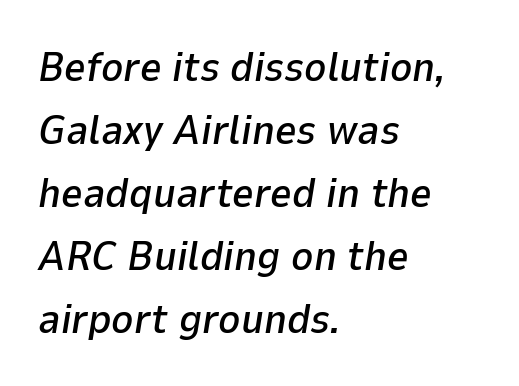
{"italic": "yes", "lean": "right", "slant_degrees": 9, "width": "normal", "stroke_contrast": "low", "x_height": "medium", "monospaced": "no", "underline": "no", "align": "left", "line_spacing": "normal", "line_spacing_ratio": 1.5, "letter_spacing": "normal", "letter_spacing_em": 0.0, "glyph_px": 42}
